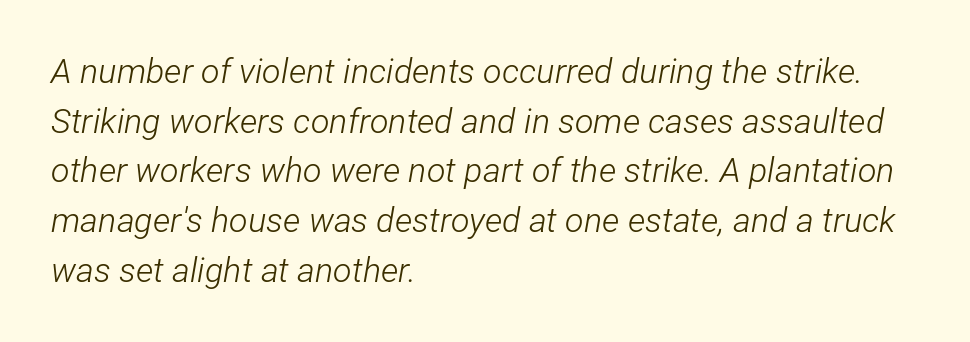
{"italic": "yes", "lean": "right", "slant_degrees": 12, "bold": "no", "weight": "light", "width": "condensed", "stroke_contrast": "low", "x_height": "medium", "monospaced": "no", "underline": "no", "align": "left", "line_spacing": "normal", "line_spacing_ratio": 1.46, "letter_spacing": "normal", "letter_spacing_em": 0.0, "glyph_px": 34}
